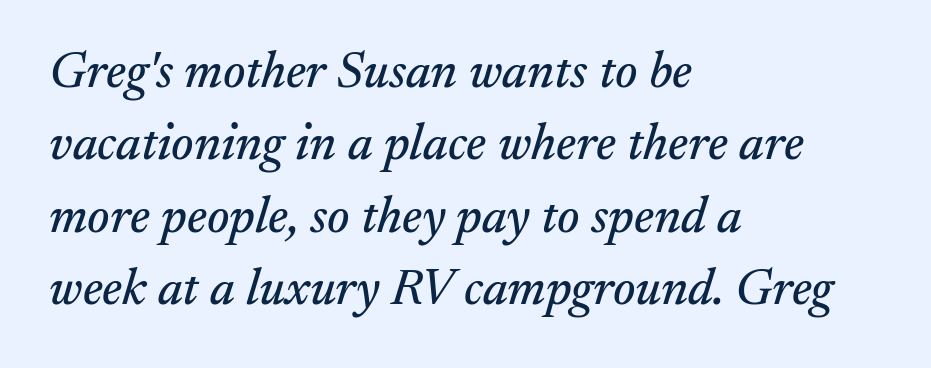
Font category for this specimen: serif. The setting favours the left margin, as ordinary paragraphs usually do. Check the space under the baseline: it is left empty. An italicized treatment has been applied to the whole sample. Baseline-to-baseline distance is the conventional proportion of letter height.
